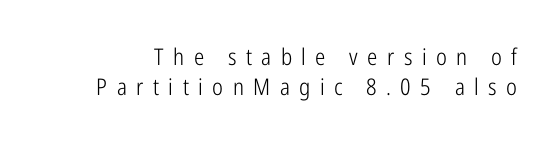
The image shows 23 px text type, upright; set normal line spacing (1.32x), unusually wide letter spacing (+0.41 em), not underlined.
